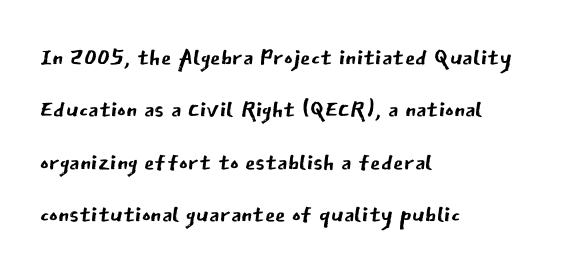
{"serif": "no", "italic": "no", "bold": "no", "weight": "regular", "width": "normal", "stroke_contrast": "low", "x_height": "medium", "monospaced": "no", "underline": "no", "align": "left", "line_spacing": "normal", "line_spacing_ratio": 1.59, "letter_spacing": "normal", "letter_spacing_em": 0.0, "glyph_px": 33}
